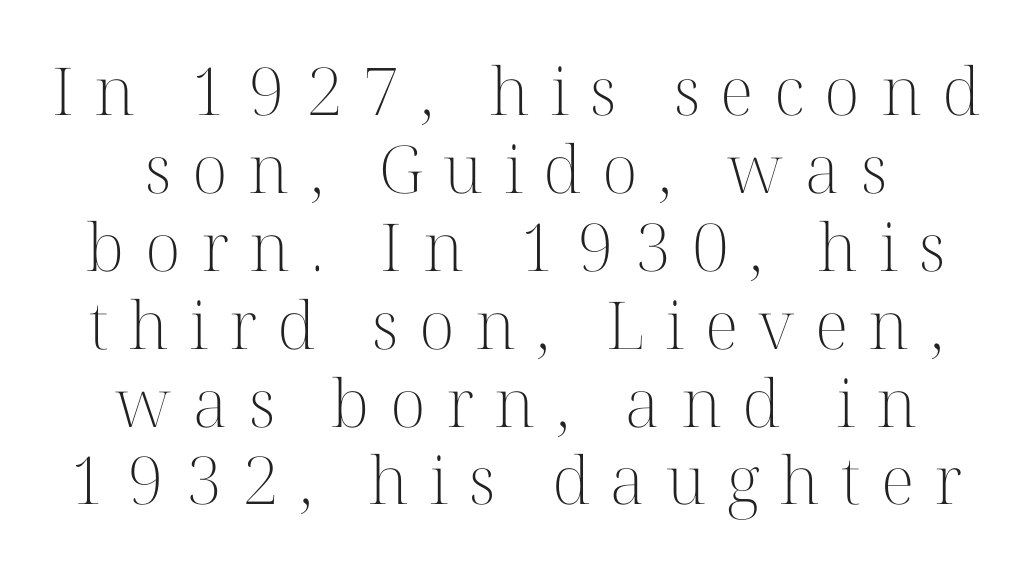
{"serif": "yes", "italic": "no", "bold": "no", "weight": "light", "width": "normal", "stroke_contrast": "high", "x_height": "medium", "monospaced": "no", "underline": "no", "align": "center", "line_spacing_ratio": 1.18, "letter_spacing": "wide", "letter_spacing_em": 0.31, "glyph_px": 66}
